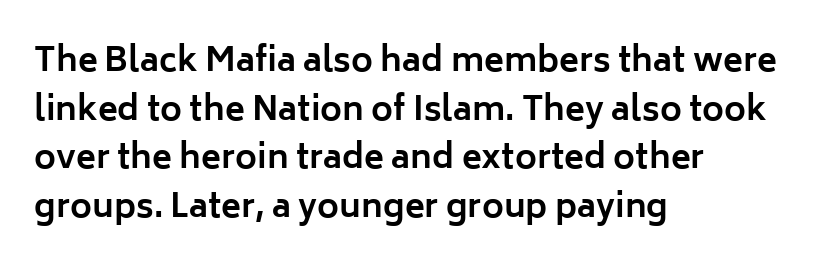
Q: Is the text bold? A: Yes.
Q: Is the text italic (slanted)? A: No, it is upright.
Q: Is the typeface a serif or a sans-serif typeface? A: Sans-serif.
Q: Is the text underlined? A: No.
Q: How is the paragraph aligned? A: Left-aligned.
Q: Is the spacing between letters normal or unusually wide? A: Normal.
Q: Is the spacing between lines tight, normal or loose? A: Normal.
Q: Width (condensed, normal, or wide)? A: Normal.
Q: Stroke contrast? A: Low.
Q: x-height? A: Medium.
Q: Monospaced? A: No.
